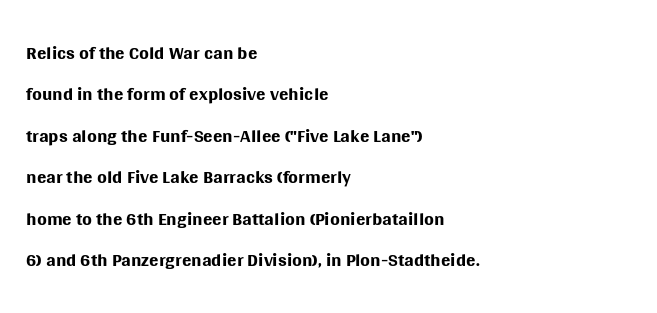
Q: Is the text bold? A: No.
Q: Is the text italic (slanted)? A: No, it is upright.
Q: Is the typeface a serif or a sans-serif typeface? A: Sans-serif.
Q: Is the text underlined? A: No.
Q: How is the paragraph aligned? A: Left-aligned.
Q: Is the spacing between letters normal or unusually wide? A: Normal.
Q: Is the spacing between lines tight, normal or loose? A: Normal.
Q: Width (condensed, normal, or wide)? A: Normal.
Q: Stroke contrast? A: Medium.
Q: x-height? A: Large.
Q: Monospaced? A: No.
